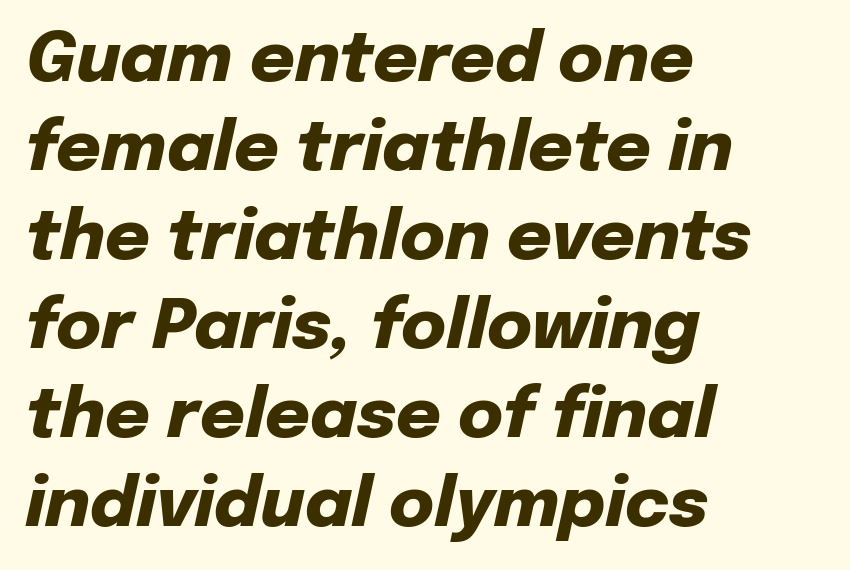
Q: Is the text bold? A: Yes.
Q: Is the text italic (slanted)? A: Yes, it leans right by about 12 degrees.
Q: Is the text underlined? A: No.
Q: How is the paragraph aligned? A: Left-aligned.
Q: Is the spacing between letters normal or unusually wide? A: Normal.
Q: Is the spacing between lines tight, normal or loose? A: Normal.
Q: Width (condensed, normal, or wide)? A: Normal.
Q: Stroke contrast? A: Low.
Q: x-height? A: Medium.
Q: Monospaced? A: No.
